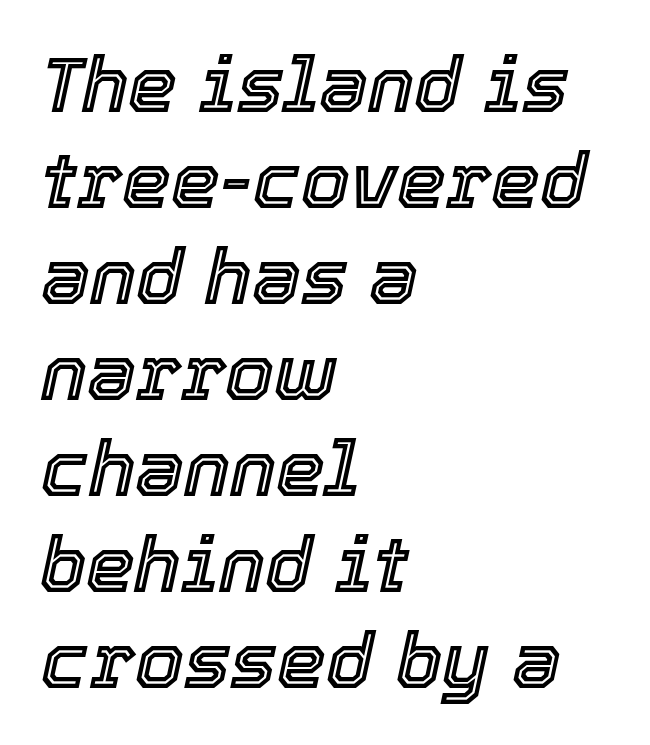
The image shows 78 px text type, italic (leaning right); set left-aligned, line spacing 1.23x, normal letter spacing, not underlined; a medium x-height.
